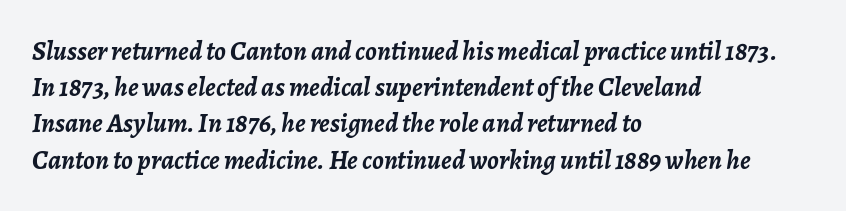
{"italic": "yes", "lean": "right", "slant_degrees": 7, "bold": "yes", "underline": "no", "align": "left", "line_spacing": "normal", "line_spacing_ratio": 1.34, "letter_spacing": "normal", "letter_spacing_em": 0.0, "glyph_px": 27}
